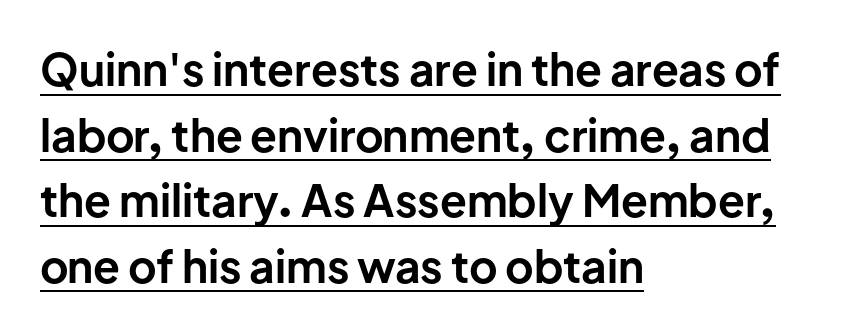
Q: Is the text bold? A: Yes.
Q: Is the text italic (slanted)? A: No, it is upright.
Q: Is the typeface a serif or a sans-serif typeface? A: Sans-serif.
Q: Is the text underlined? A: Yes.
Q: How is the paragraph aligned? A: Left-aligned.
Q: Is the spacing between letters normal or unusually wide? A: Normal.
Q: Is the spacing between lines tight, normal or loose? A: Normal.
Q: Width (condensed, normal, or wide)? A: Normal.
Q: Stroke contrast? A: Low.
Q: x-height? A: Medium.
Q: Monospaced? A: No.
